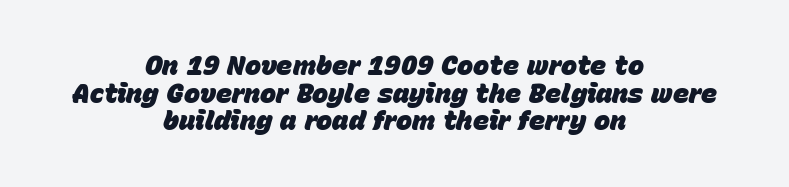
{"italic": "yes", "lean": "right", "slant_degrees": 15, "bold": "yes", "underline": "no", "align": "center", "line_spacing": "tight", "line_spacing_ratio": 1.02, "letter_spacing": "normal", "letter_spacing_em": 0.0, "glyph_px": 27}
